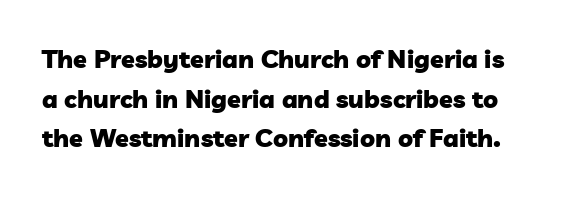
The glyphs are unaccompanied by any horizontal stroke below them. The line-height multiplier appears to be the usual default. You could call the tracking neutral — neither tight nor loose. Caption: bold face, heavy strokes.
